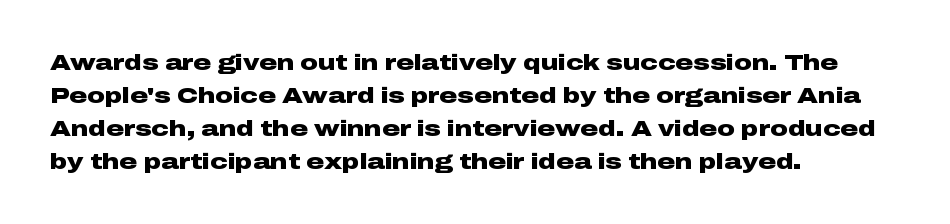
{"italic": "no", "bold": "yes", "underline": "no", "align": "left", "line_spacing": "normal", "line_spacing_ratio": 1.5, "letter_spacing": "normal", "letter_spacing_em": 0.0, "glyph_px": 22}
